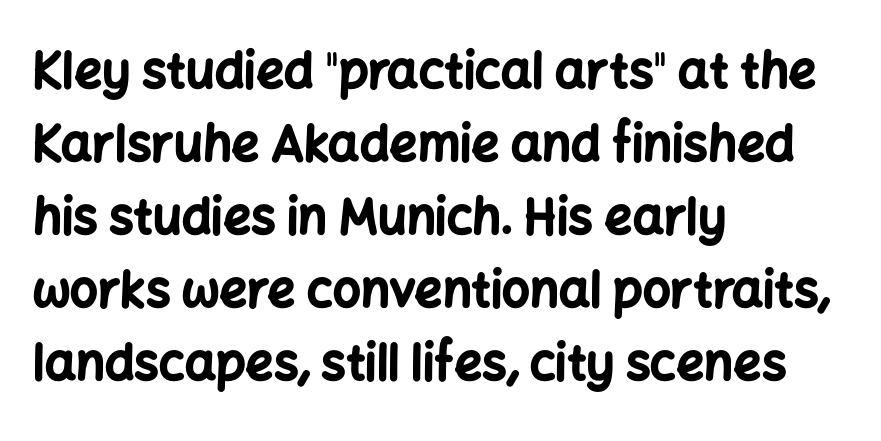
{"serif": "no", "italic": "no", "bold": "yes", "weight": "bold", "width": "normal", "stroke_contrast": "low", "x_height": "medium", "monospaced": "no", "underline": "no", "align": "left", "line_spacing": "normal", "line_spacing_ratio": 1.49, "letter_spacing": "normal", "letter_spacing_em": 0.0, "glyph_px": 49}
